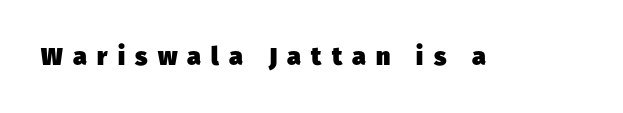
{"bold": "yes", "underline": "no", "letter_spacing": "wide", "letter_spacing_em": 0.41, "glyph_px": 25}
